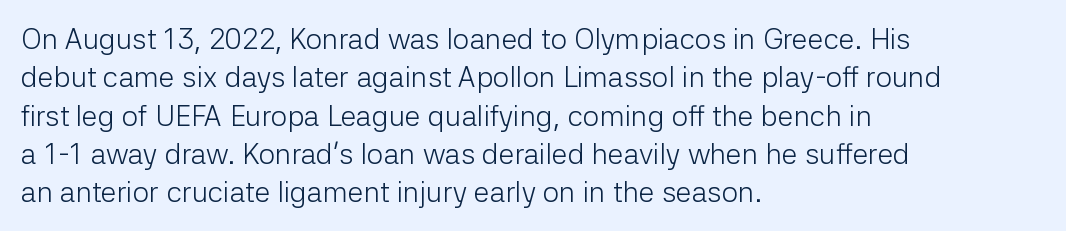
The image shows 29 px light sans-serif type, upright; set left-aligned, normal line spacing (1.32x), normal letter spacing, not underlined; low stroke contrast and a medium x-height.
